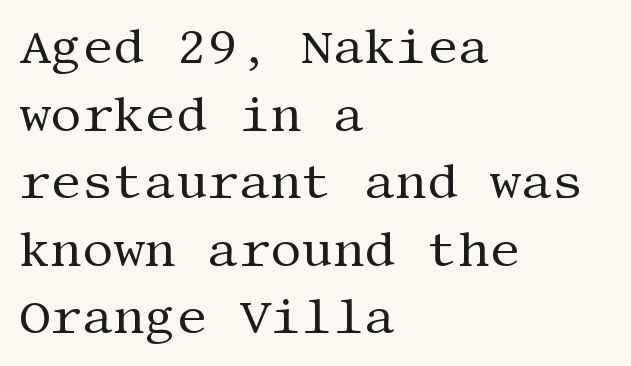
The image shows 49 px regular-weight serif type, upright; set left-aligned, normal line spacing (1.38x), normal letter spacing, not underlined; medium stroke contrast and a large x-height.
